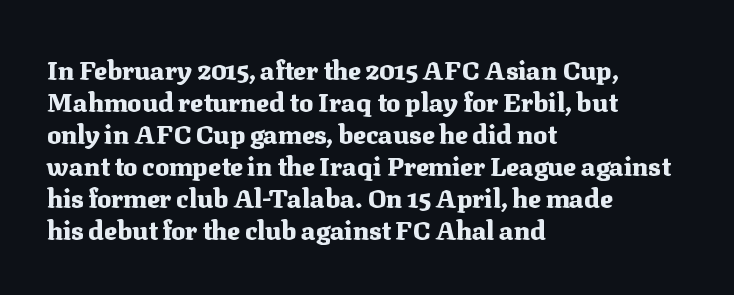
Q: Is the text bold? A: Yes.
Q: Is the text italic (slanted)? A: No, it is upright.
Q: Is the text underlined? A: No.
Q: How is the paragraph aligned? A: Left-aligned.
Q: Is the spacing between letters normal or unusually wide? A: Normal.
